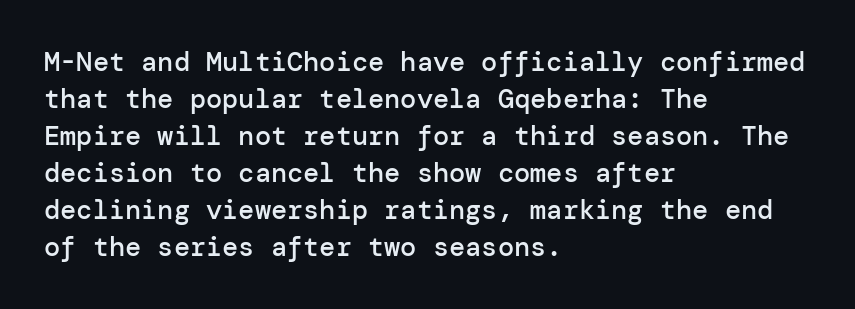
{"italic": "no", "bold": "semi", "underline": "no", "align": "left", "line_spacing": "normal", "line_spacing_ratio": 1.37, "letter_spacing": "normal", "letter_spacing_em": 0.0, "glyph_px": 27}
